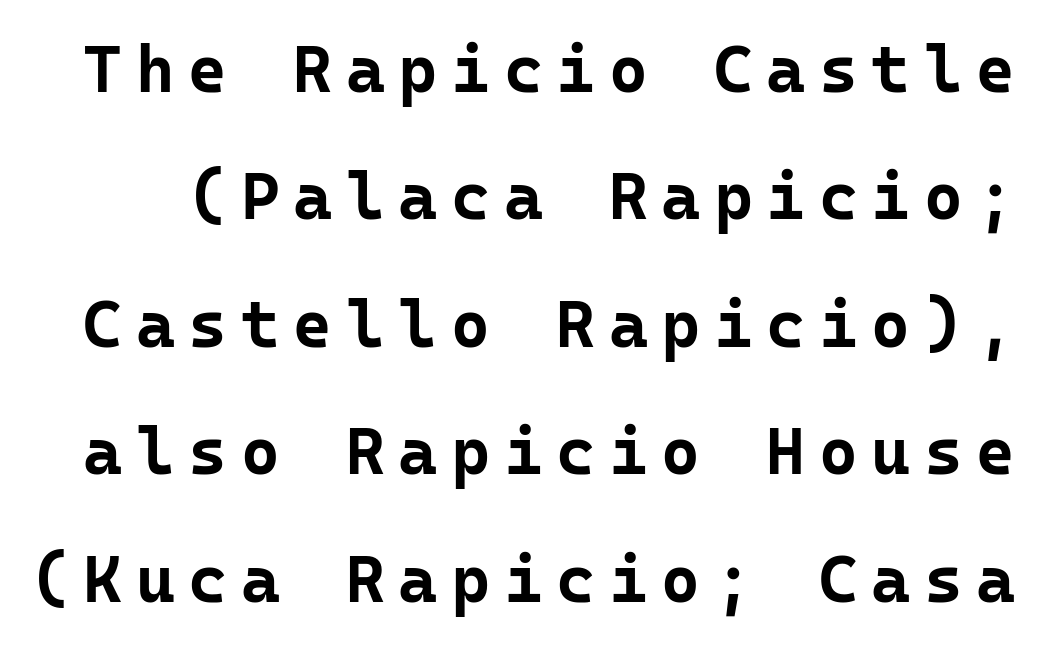
{"serif": "no", "italic": "no", "bold": "yes", "weight": "bold", "width": "normal", "stroke_contrast": "low", "x_height": "medium", "monospaced": "yes", "underline": "no", "line_spacing": "loose", "line_spacing_ratio": 1.93, "letter_spacing": "wide", "letter_spacing_em": 0.21, "glyph_px": 66}
